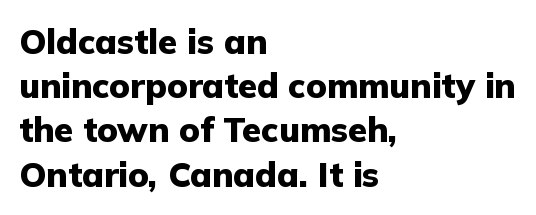
The image shows 34 px heavy sans-serif type, upright; set left-aligned, normal line spacing (1.3x), normal letter spacing, not underlined; low stroke contrast and a medium x-height.
